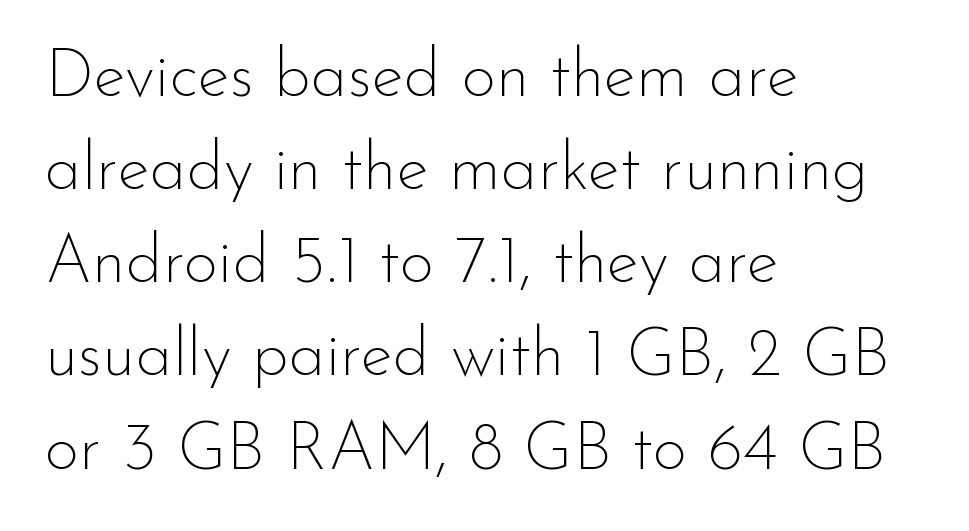
{"serif": "no", "italic": "no", "bold": "no", "weight": "thin", "width": "normal", "stroke_contrast": "low", "x_height": "small", "monospaced": "no", "underline": "no", "align": "left", "line_spacing": "normal", "line_spacing_ratio": 1.39, "letter_spacing": "normal", "letter_spacing_em": 0.0, "glyph_px": 67}
